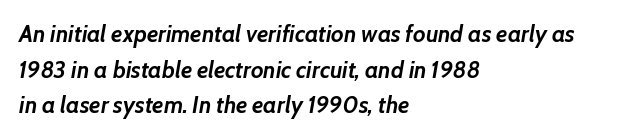
The image shows 23 px bold type, italic (leaning right); set left-aligned, normal line spacing (1.55x), normal letter spacing, not underlined.
